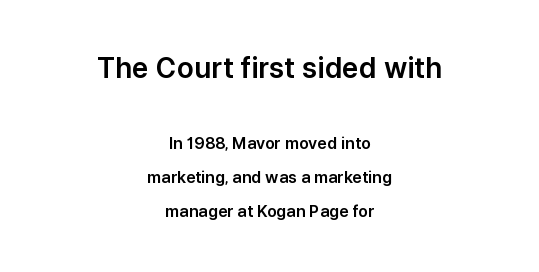
{"serif": "no", "italic": "no", "width": "normal", "stroke_contrast": "low", "x_height": "medium", "monospaced": "no", "underline": "no", "align": "center", "line_spacing": "loose", "line_spacing_ratio": 2.15, "letter_spacing": "normal", "letter_spacing_em": 0.0, "larger_block": "first", "size_ratio": 1.75, "glyph_px": 28}
